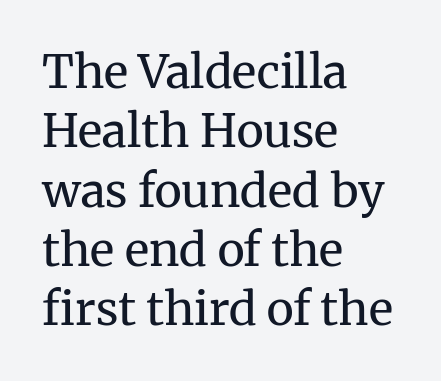
{"serif": "yes", "italic": "no", "bold": "no", "weight": "regular", "width": "normal", "stroke_contrast": "medium", "x_height": "medium", "monospaced": "no", "underline": "no", "align": "left", "line_spacing": "normal", "line_spacing_ratio": 1.29, "letter_spacing": "normal", "letter_spacing_em": 0.0, "glyph_px": 46}
